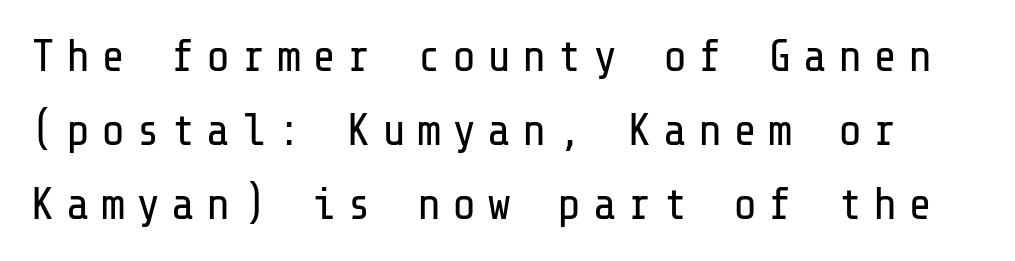
The image shows 45 px regular-weight sans-serif type, upright; set normal line spacing (1.64x), unusually wide letter spacing (+0.24 em), not underlined; low stroke contrast and a medium x-height.
